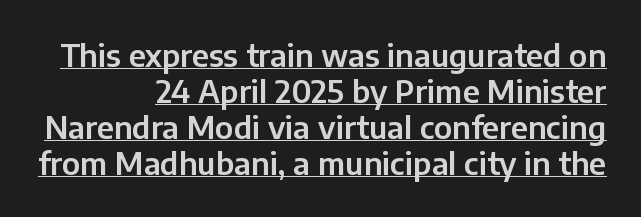
{"serif": "no", "italic": "no", "width": "normal", "stroke_contrast": "low", "x_height": "medium", "monospaced": "no", "underline": "yes", "align": "right", "line_spacing_ratio": 1.16, "letter_spacing": "normal", "letter_spacing_em": 0.0, "glyph_px": 31}
